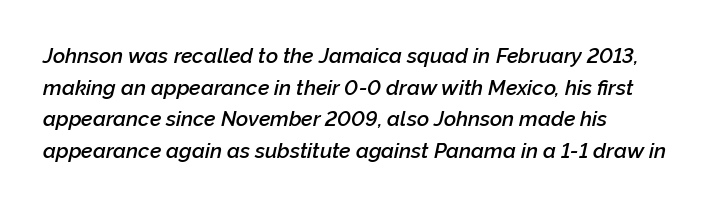
{"italic": "yes", "lean": "right", "slant_degrees": 12, "bold": "semi", "underline": "no", "align": "left", "line_spacing": "normal", "line_spacing_ratio": 1.51, "letter_spacing": "normal", "letter_spacing_em": 0.0, "glyph_px": 21}
